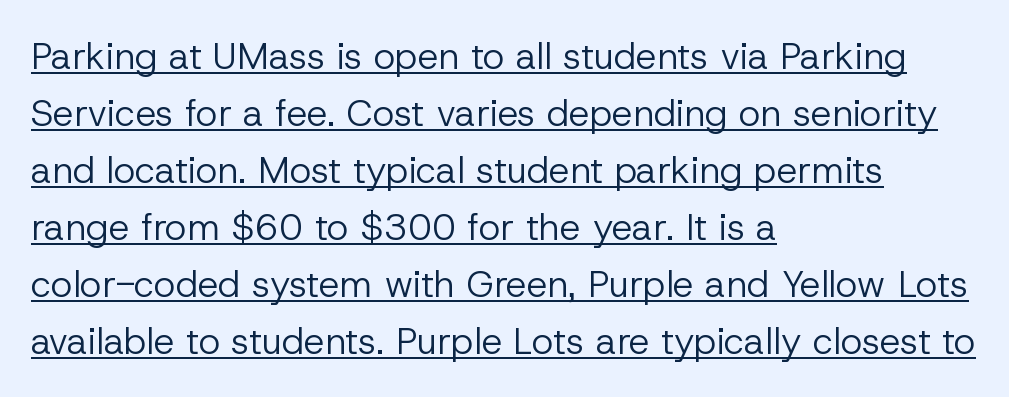
The image shows 37 px regular-weight sans-serif type, upright; set left-aligned, normal line spacing (1.54x), normal letter spacing, underlined; low stroke contrast and a medium x-height.
